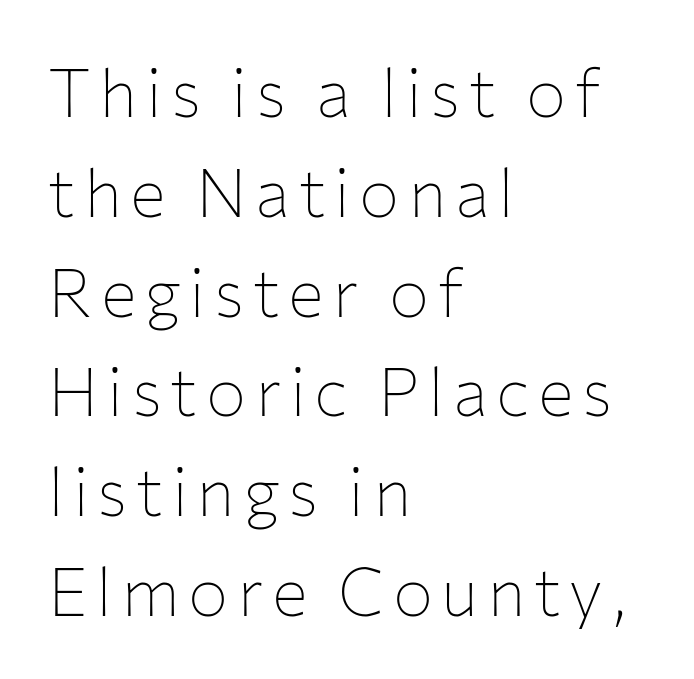
The image shows 67 px thin sans-serif type, upright; set left-aligned, normal line spacing (1.49x), not underlined; low stroke contrast and a medium x-height.
